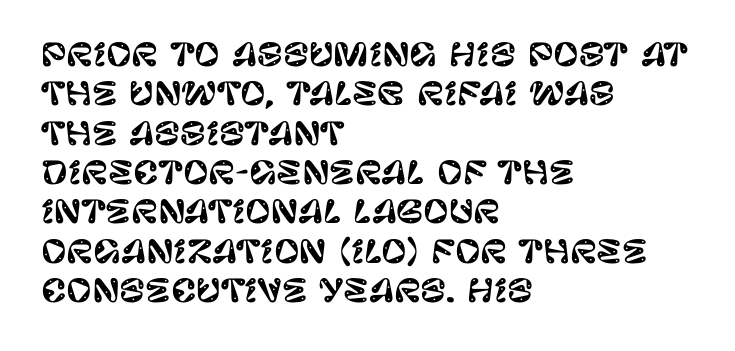
Q: Is the text italic (slanted)? A: Yes.
Q: Is the typeface a serif or a sans-serif typeface? A: Sans-serif.
Q: Is the text underlined? A: No.
Q: How is the paragraph aligned? A: Left-aligned.
Q: Is the spacing between letters normal or unusually wide? A: Normal.
Q: Is the spacing between lines tight, normal or loose? A: Normal.
Q: Width (condensed, normal, or wide)? A: Normal.
Q: Stroke contrast? A: Low.
Q: x-height? A: Large.
Q: Monospaced? A: No.
